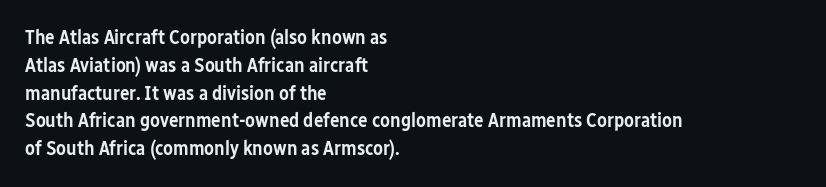
In terms of posture, this sample is upright. A typesetter would call this zero additional tracking. In terms of weight, the rendering is demibold, just under bold. One glance says typical: line gaps are just what's usual. Left-aligned paragraph, ragged on the right.
